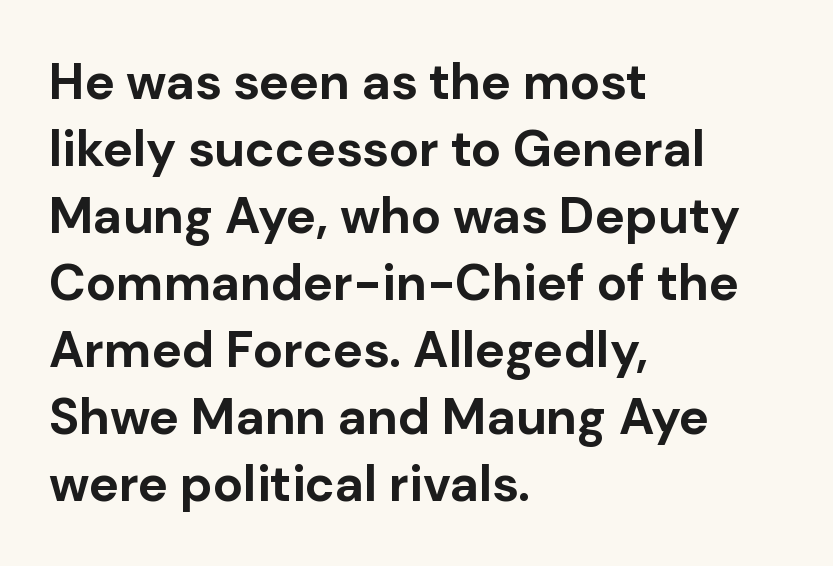
{"serif": "no", "italic": "no", "bold": "yes", "weight": "bold", "width": "normal", "stroke_contrast": "low", "x_height": "medium", "monospaced": "no", "underline": "no", "align": "left", "line_spacing": "normal", "line_spacing_ratio": 1.34, "letter_spacing": "normal", "letter_spacing_em": 0.0, "glyph_px": 50}
